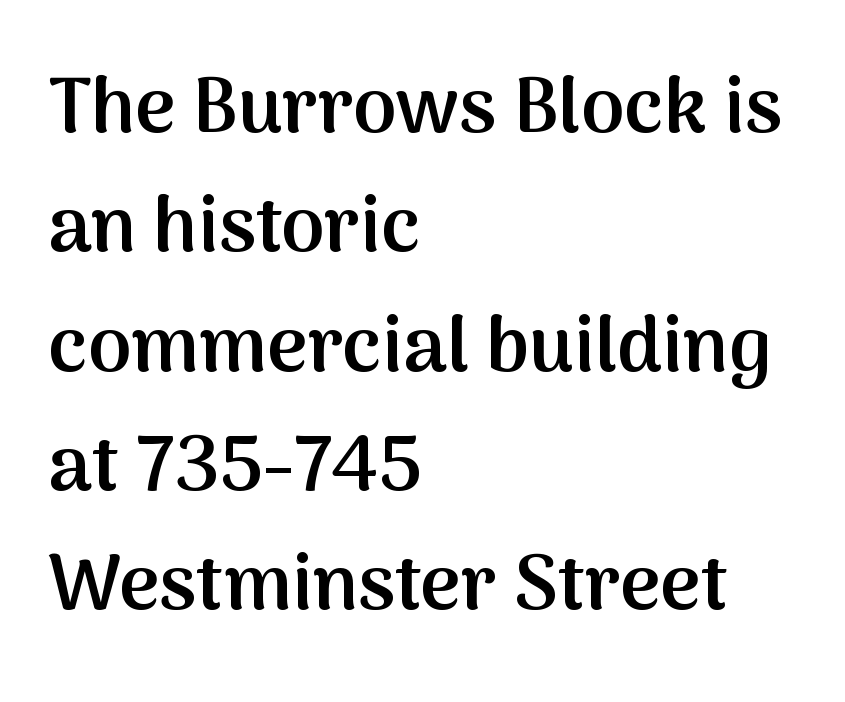
Q: Is the text bold? A: Semi-bold.
Q: Is the text italic (slanted)? A: No, it is upright.
Q: Is the typeface a serif or a sans-serif typeface? A: Sans-serif.
Q: Is the text underlined? A: No.
Q: How is the paragraph aligned? A: Left-aligned.
Q: Is the spacing between letters normal or unusually wide? A: Normal.
Q: Is the spacing between lines tight, normal or loose? A: Normal.
Q: Width (condensed, normal, or wide)? A: Normal.
Q: Stroke contrast? A: Medium.
Q: x-height? A: Medium.
Q: Monospaced? A: No.
